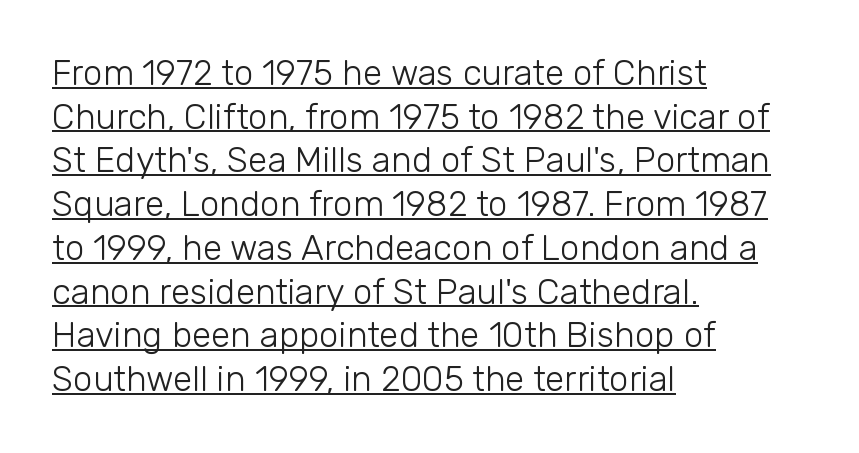
{"serif": "no", "italic": "no", "bold": "no", "weight": "light", "width": "normal", "stroke_contrast": "low", "x_height": "medium", "monospaced": "no", "underline": "yes", "align": "left", "line_spacing": "normal", "line_spacing_ratio": 1.25, "letter_spacing": "normal", "letter_spacing_em": 0.0, "glyph_px": 35}
